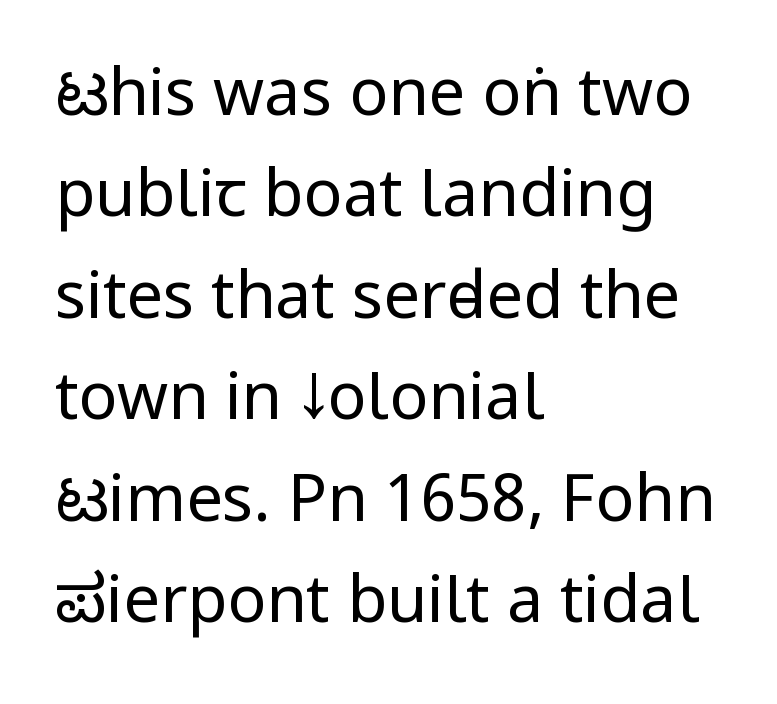
{"serif": "no", "italic": "no", "bold": "no", "weight": "regular", "width": "condensed", "stroke_contrast": "low", "x_height": "large", "monospaced": "no", "underline": "no", "align": "left", "line_spacing": "normal", "line_spacing_ratio": 1.56, "letter_spacing": "normal", "letter_spacing_em": 0.0, "glyph_px": 65}
